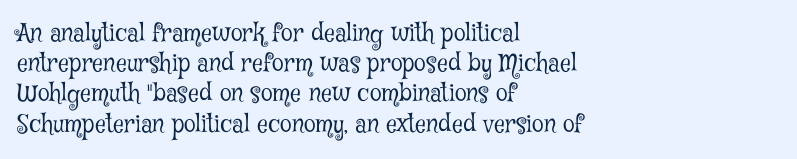
{"italic": "no", "bold": "no", "underline": "no", "align": "left", "line_spacing": "normal", "line_spacing_ratio": 1.26, "letter_spacing": "normal", "letter_spacing_em": 0.0, "glyph_px": 24}
